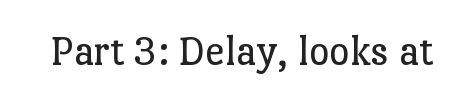
Q: Is the text bold? A: No.
Q: Is the text italic (slanted)? A: No, it is upright.
Q: Is the typeface a serif or a sans-serif typeface? A: Serif.
Q: Is the text underlined? A: No.
Q: Is the spacing between letters normal or unusually wide? A: Normal.
Q: Width (condensed, normal, or wide)? A: Normal.
Q: Stroke contrast? A: Low.
Q: x-height? A: Medium.
Q: Monospaced? A: No.
